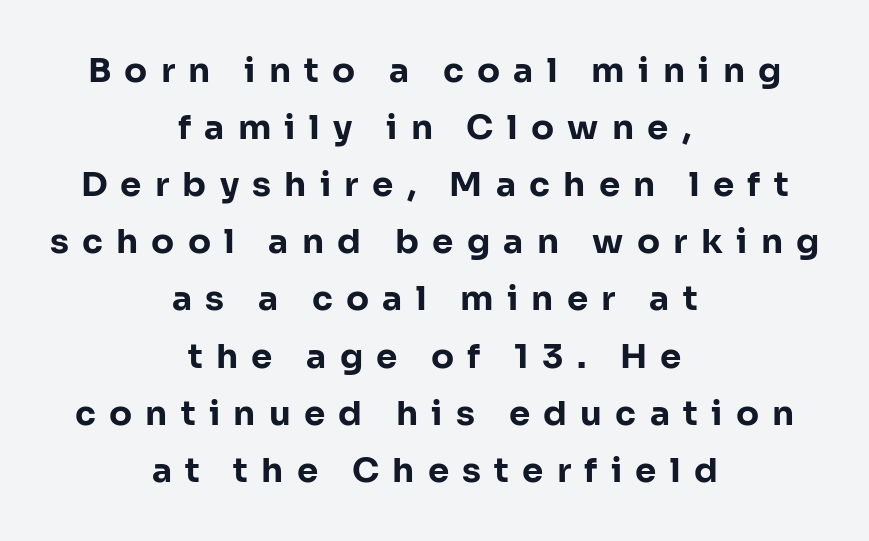
This is heavy type, rendered in bold. Type without underlining. Check where the strokes stop: nothing finishes them off — pure sans. Visually the block forms a symmetrical silhouette, jagged on both flanks.
